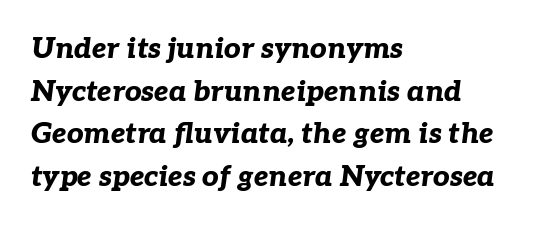
The image shows 29 px bold type, italic (leaning right); set left-aligned, normal line spacing (1.47x), normal letter spacing, not underlined; low stroke contrast and a medium x-height.
